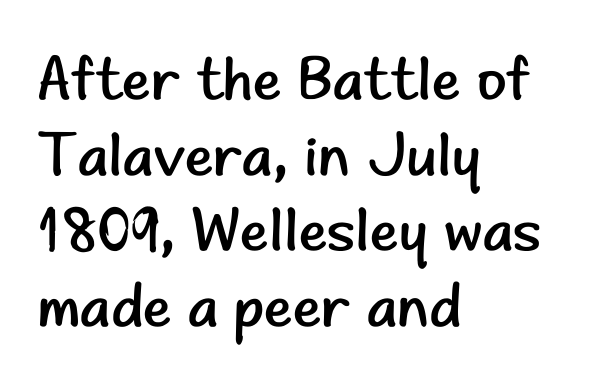
{"serif": "no", "italic": "no", "bold": "no", "weight": "regular", "width": "normal", "stroke_contrast": "low", "x_height": "small", "monospaced": "no", "underline": "no", "align": "left", "line_spacing_ratio": 1.24, "letter_spacing": "normal", "letter_spacing_em": 0.0, "glyph_px": 61}
